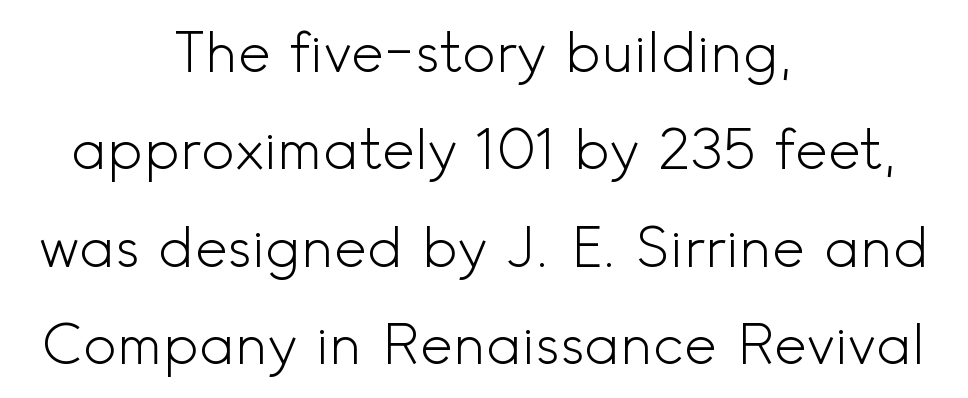
The image shows 56 px light sans-serif type, upright; set centered, line spacing 1.74x, normal letter spacing, not underlined; a small x-height.
